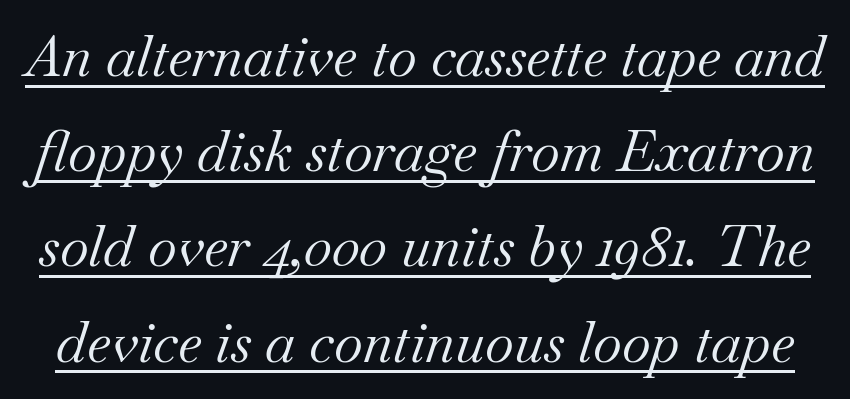
Q: Is the text bold? A: No.
Q: Is the text italic (slanted)? A: Yes, it leans right by about 18 degrees.
Q: Is the typeface a serif or a sans-serif typeface? A: Serif.
Q: Is the text underlined? A: Yes.
Q: Is the spacing between letters normal or unusually wide? A: Normal.
Q: Is the spacing between lines tight, normal or loose? A: Normal.
Q: Width (condensed, normal, or wide)? A: Normal.
Q: Stroke contrast? A: Medium.
Q: x-height? A: Small.
Q: Monospaced? A: No.
